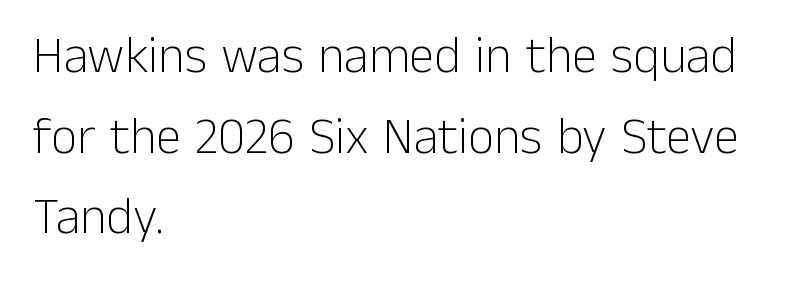
A normal amount of white space separates one row of letters from the next. The strip under each line holds only bare page. What kind of face is this? One without serifs — a sans. Unbolded letterforms with no extra heft.
